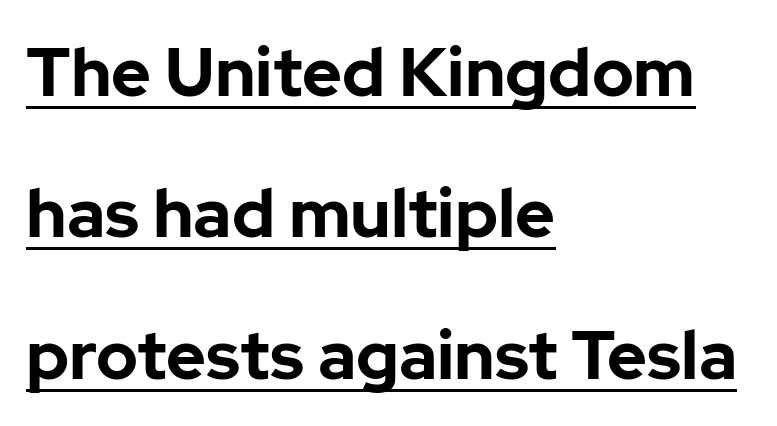
{"serif": "no", "italic": "no", "bold": "yes", "weight": "bold", "width": "normal", "stroke_contrast": "low", "x_height": "medium", "monospaced": "no", "underline": "yes", "align": "left", "line_spacing": "loose", "line_spacing_ratio": 2.08, "letter_spacing": "normal", "letter_spacing_em": 0.0, "glyph_px": 68}
